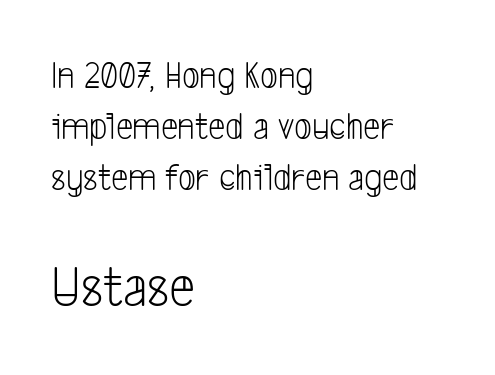
Q: Is the text bold? A: No.
Q: Is the typeface a serif or a sans-serif typeface? A: Sans-serif.
Q: Is the text underlined? A: No.
Q: How is the paragraph aligned? A: Left-aligned.
Q: Is the spacing between letters normal or unusually wide? A: Normal.
Q: Is the spacing between lines tight, normal or loose? A: Normal.
Q: Which block of text is set in a larger size, the first (top) or the second (bottom)? A: The second (bottom) one.
Q: Width (condensed, normal, or wide)? A: Condensed.
Q: Stroke contrast? A: Low.
Q: x-height? A: Medium.
Q: Monospaced? A: No.
